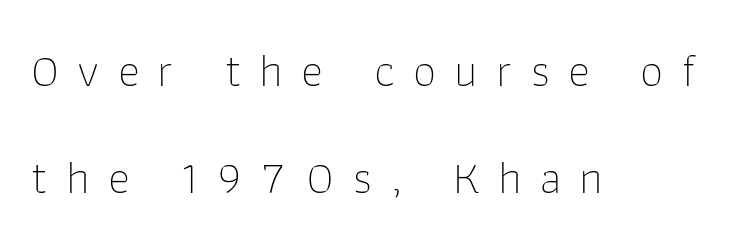
The image shows 47 px thin sans-serif type, upright; set left-aligned, loose line spacing (2.28x), unusually wide letter spacing (+0.39 em), not underlined; low stroke contrast and a medium x-height.
